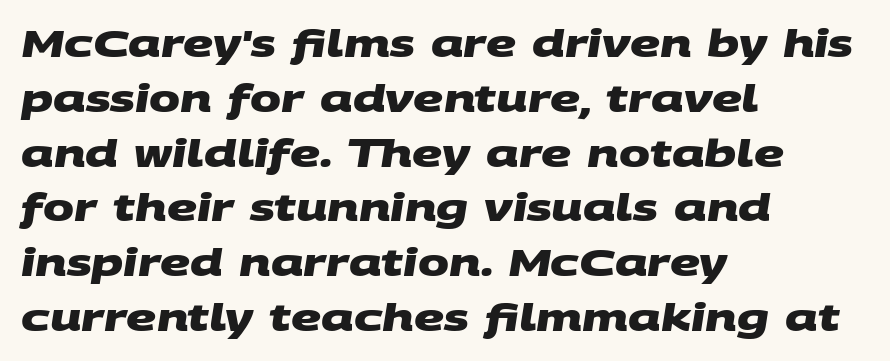
This rendering features lettering with no underline. Line beginnings align vertically; line endings do not. Nope, no serifs anywhere on these letters. A typesetter would call this proportional, since set widths differ per character. Look at the tracking — it's just the regular setting, nothing added.
